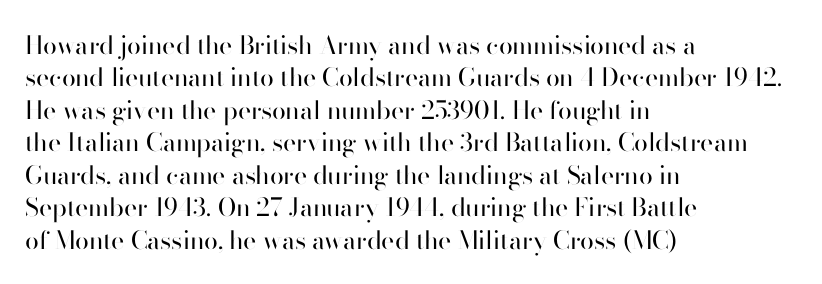
{"italic": "no", "bold": "no", "underline": "no", "align": "left", "line_spacing": "normal", "line_spacing_ratio": 1.3, "letter_spacing": "normal", "letter_spacing_em": 0.0, "glyph_px": 25}
